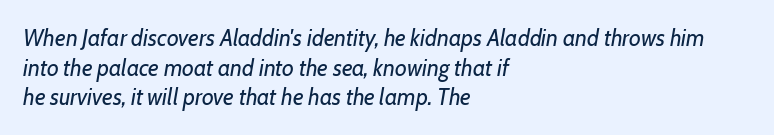
The image shows 23 px text type, italic (leaning right); set left-aligned, normal line spacing (1.29x), normal letter spacing, not underlined.
